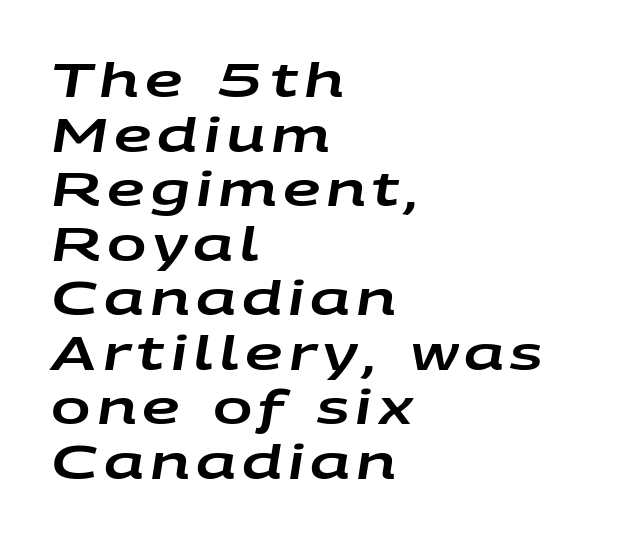
The image shows 47 px wide type, italic (leaning right); set left-aligned, line spacing 1.16x, not underlined; low stroke contrast and a large x-height.
